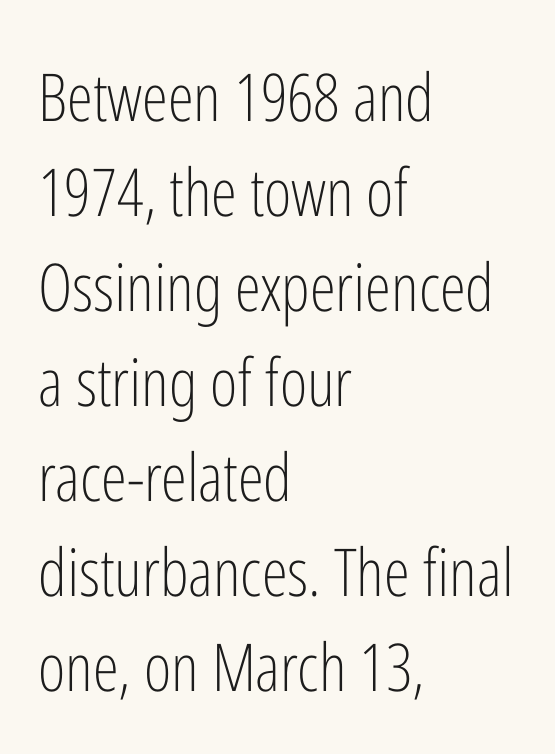
The image shows 66 px light, condensed sans-serif type, upright; set left-aligned, normal line spacing (1.44x), normal letter spacing, not underlined; low stroke contrast and a medium x-height.
